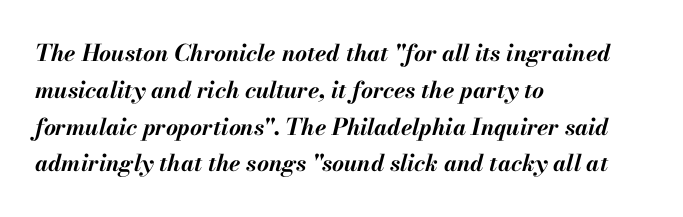
The image shows 23 px bold type, italic (leaning right); set left-aligned, normal line spacing (1.6x), normal letter spacing, not underlined.
